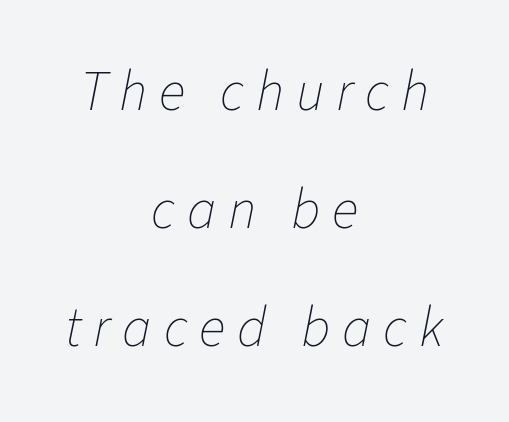
The rendering uses natural spacing where letterforms have individual widths. If you measured baseline to baseline, you'd find a long distance. Spacing between characters has been opened up far beyond the box default. Characters are canted at an angle relative to the baseline's perpendicular. The glyphs are unaccompanied by any horizontal stroke below them. Casual observation: everything's sitting right in the middle.
